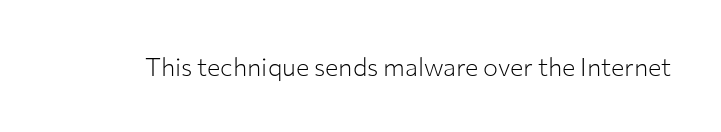
Q: Is the text bold? A: No.
Q: Is the text italic (slanted)? A: No, it is upright.
Q: Is the text underlined? A: No.
Q: Is the spacing between letters normal or unusually wide? A: Normal.
